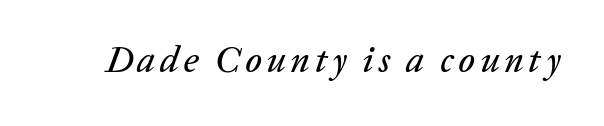
The image shows 37 px text type, italic (leaning right); set not underlined; low stroke contrast and a medium x-height.
